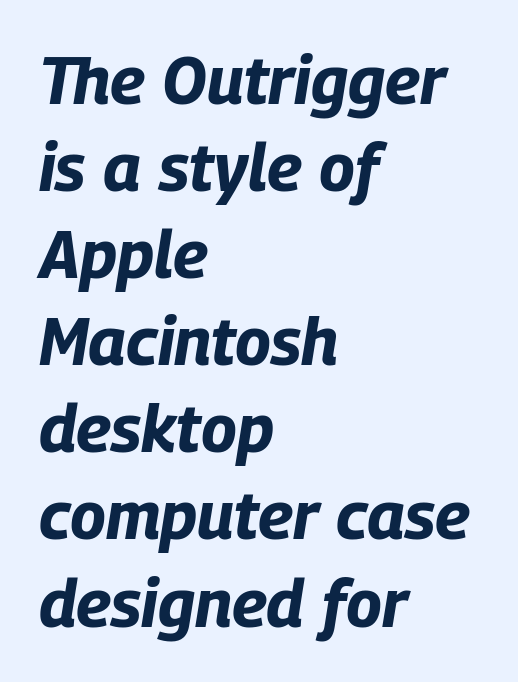
The string is rendered with underlining switched off. Rows of type keep a routine distance in the vertical direction. The face used here has a pronounced slope to its letters. Proportional: the letters do not fall into vertical columns. The font is running at its bold setting.
